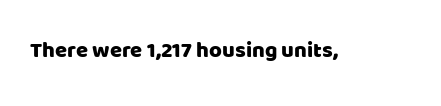
Q: Is the text italic (slanted)? A: No, it is upright.
Q: Is the text underlined? A: No.
Q: Is the spacing between letters normal or unusually wide? A: Normal.
